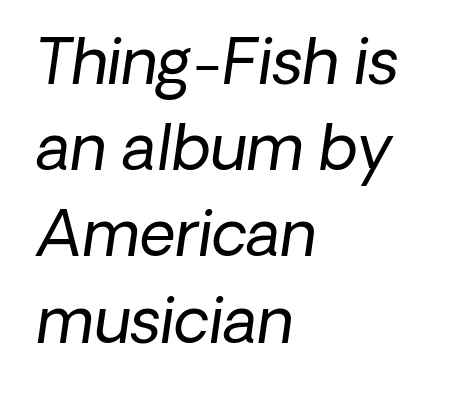
Q: Is the text bold? A: No.
Q: Is the text italic (slanted)? A: Yes, it leans right by about 8 degrees.
Q: Is the text underlined? A: No.
Q: How is the paragraph aligned? A: Left-aligned.
Q: Is the spacing between letters normal or unusually wide? A: Normal.
Q: Is the spacing between lines tight, normal or loose? A: Normal.
Q: Width (condensed, normal, or wide)? A: Normal.
Q: Stroke contrast? A: Low.
Q: x-height? A: Medium.
Q: Monospaced? A: No.
